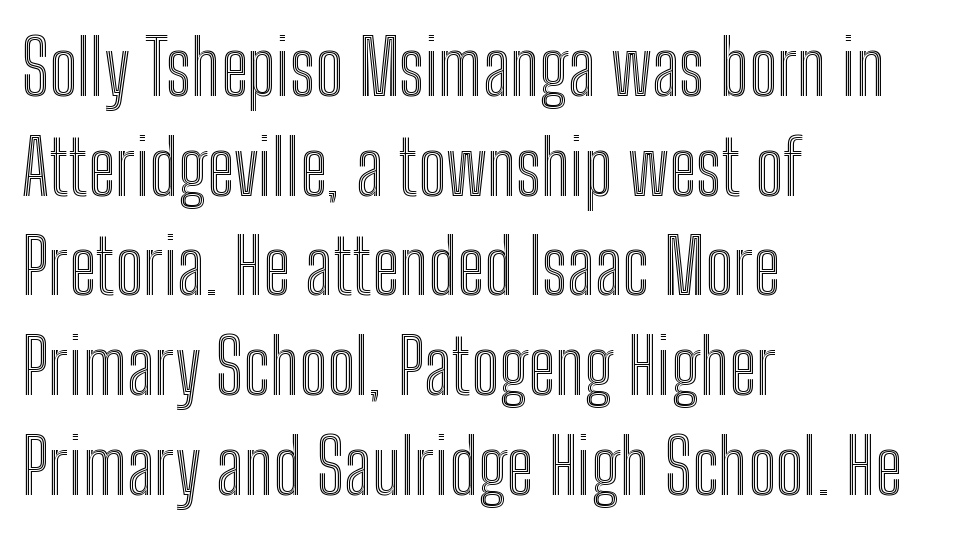
Q: Is the text italic (slanted)? A: No, it is upright.
Q: Is the text underlined? A: No.
Q: How is the paragraph aligned? A: Left-aligned.
Q: Is the spacing between letters normal or unusually wide? A: Normal.
Q: Is the spacing between lines tight, normal or loose? A: Normal.
Q: Width (condensed, normal, or wide)? A: Condensed.
Q: x-height? A: Medium.
Q: Monospaced? A: No.
